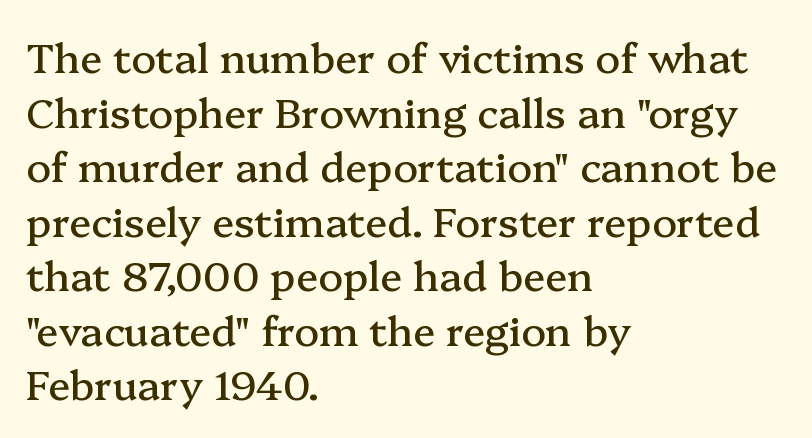
Is the letter spacing exaggerated? No — it looks like the ordinary default. Leftover space on each line is placed entirely after the last word. Old-style or modern, the face here clearly has serifs. Character widths vary here, with narrow letters taking less room than wide ones. This rendering features lettering with no underline. Whoever set this chose a conventional vertical rhythm.
